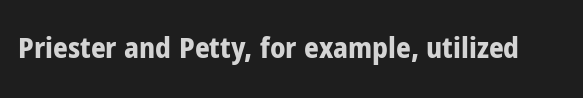
The image shows 29 px bold, condensed sans-serif type, upright; set normal letter spacing, not underlined; low stroke contrast and a medium x-height.
